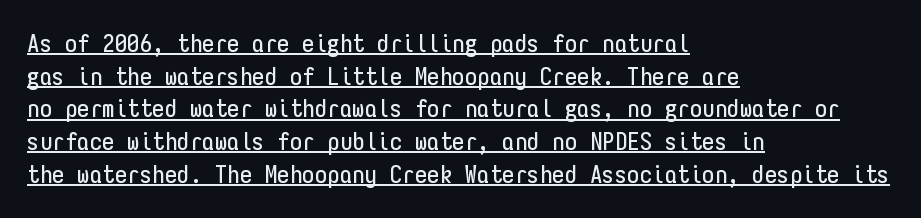
The paragraph shown leans on its left margin. Each line of the rendering has a horizontal stroke beneath the glyphs. Rows of type keep a routine distance in the vertical direction. The font's upright variant was chosen for this text.
